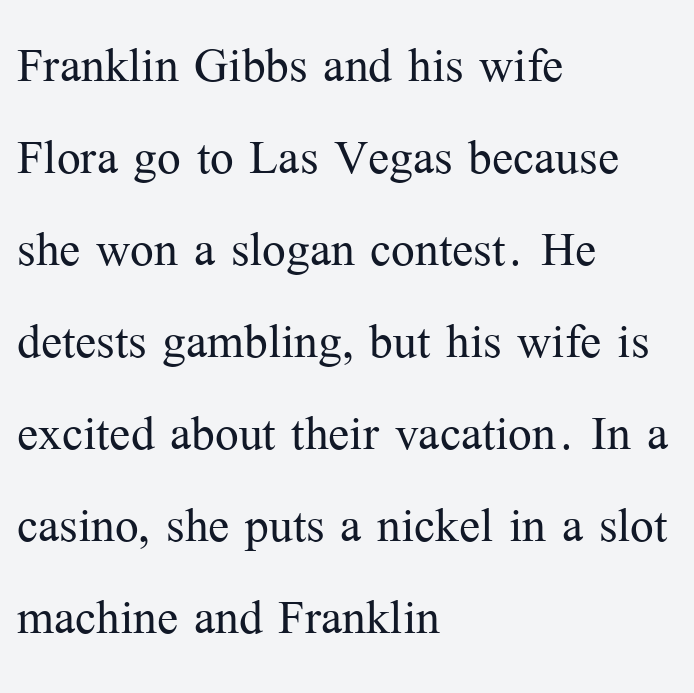
Q: Is the text bold? A: No.
Q: Is the text italic (slanted)? A: No, it is upright.
Q: Is the typeface a serif or a sans-serif typeface? A: Serif.
Q: Is the text underlined? A: No.
Q: How is the paragraph aligned? A: Left-aligned.
Q: Is the spacing between letters normal or unusually wide? A: Normal.
Q: Is the spacing between lines tight, normal or loose? A: Normal.
Q: Width (condensed, normal, or wide)? A: Normal.
Q: Stroke contrast? A: Medium.
Q: x-height? A: Medium.
Q: Monospaced? A: No.
